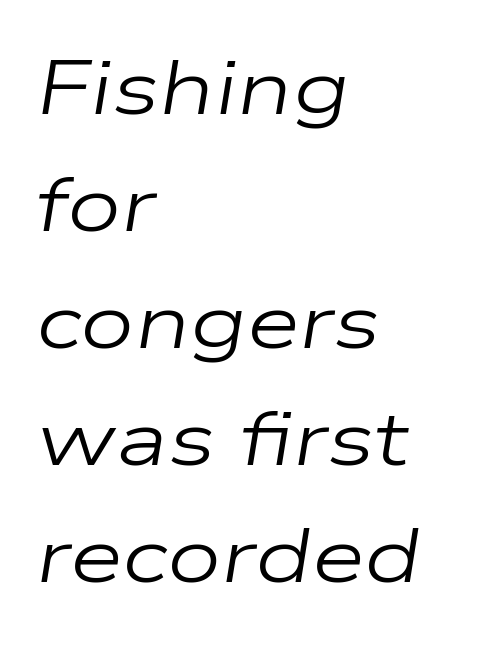
The image shows 77 px regular-weight, wide type, italic (leaning right); set left-aligned, normal line spacing (1.52x), normal letter spacing, not underlined; low stroke contrast and a medium x-height.
